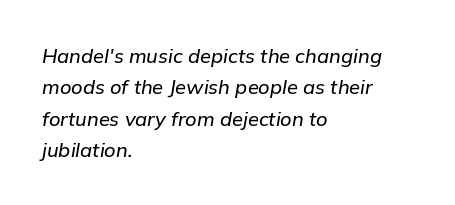
Q: Is the text italic (slanted)? A: Yes, it leans right by about 9 degrees.
Q: Is the text underlined? A: No.
Q: How is the paragraph aligned? A: Left-aligned.
Q: Is the spacing between letters normal or unusually wide? A: Normal.
Q: Is the spacing between lines tight, normal or loose? A: Normal.
